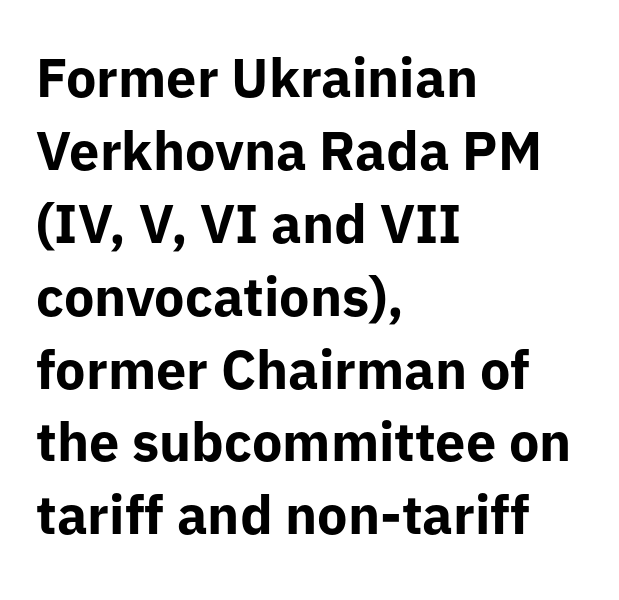
{"serif": "no", "italic": "no", "bold": "yes", "weight": "bold", "width": "normal", "stroke_contrast": "low", "x_height": "medium", "monospaced": "no", "underline": "no", "align": "left", "line_spacing": "normal", "line_spacing_ratio": 1.35, "letter_spacing": "normal", "letter_spacing_em": 0.0, "glyph_px": 54}
